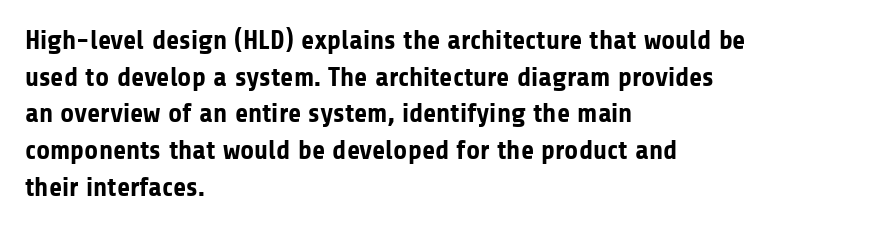
Casual observation: everything's shoved over to the left. Look at the tracking — it's just the regular setting, nothing added. The rendering uses a moderate line-height, typical for paragraphs. Decoration check: the copy has no underline. The face used here has the dense, thick strokes of a bold. The typography opts for an upright posture over an oblique one.
